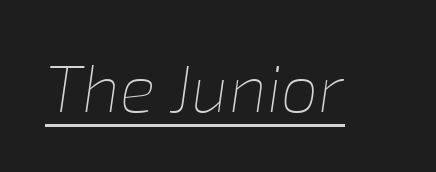
The image shows 67 px thin type, italic (leaning right); set normal letter spacing, underlined; low stroke contrast and a medium x-height.
